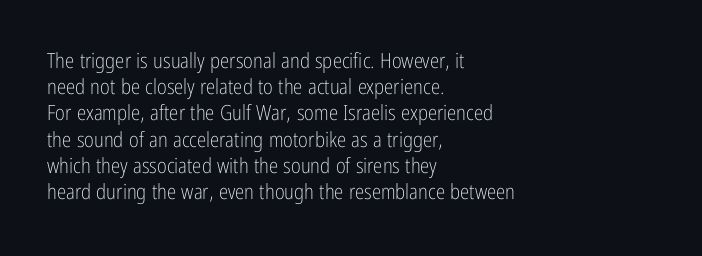
Does extra space separate the letters? No, they use regular spacing. Layout note: lines flush left. The area under the type is left untouched. This reads as an unemphasized weight, regular at the heaviest. This is roman type, the default non-slanted kind. Vertical spacing — default.
